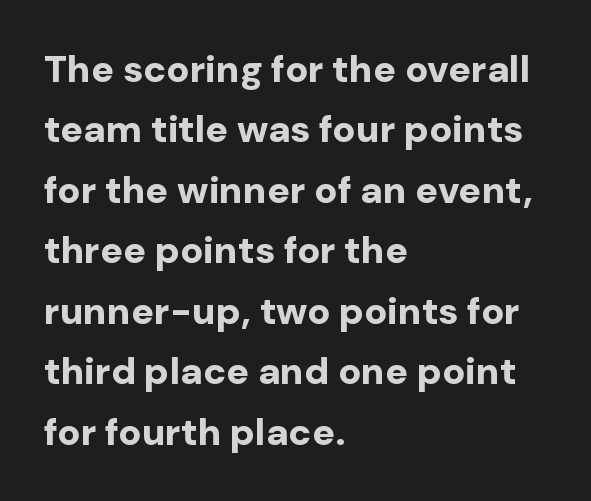
{"serif": "no", "italic": "no", "bold": "yes", "weight": "bold", "width": "normal", "stroke_contrast": "low", "x_height": "medium", "monospaced": "no", "underline": "no", "align": "left", "line_spacing": "normal", "line_spacing_ratio": 1.59, "letter_spacing": "normal", "letter_spacing_em": 0.0, "glyph_px": 38}
